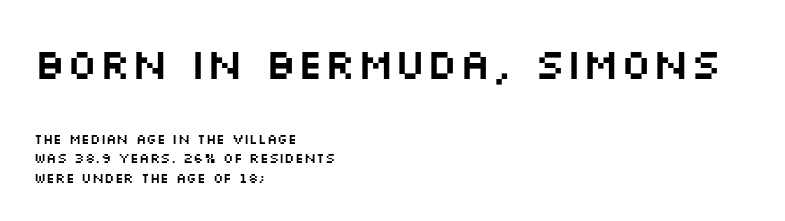
The image shows 43 px wide sans-serif type, upright; set left-aligned, normal line spacing (1.4x), normal letter spacing, not underlined; the first (top) block is 3.07x larger; medium stroke contrast and a large x-height.
